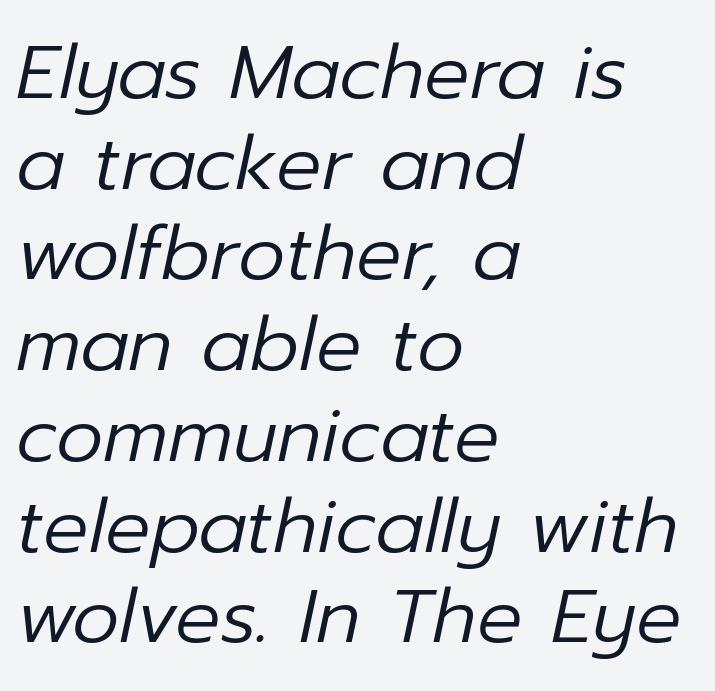
The words here are not underlined. The lines are quadded left. Compared with typical body copy, the letter spacing here is the same. The whole block is typeset with a tilt. Varying glyph widths throughout — classic text-font behaviour. Letters have the restrained weight of plain body copy at most.
